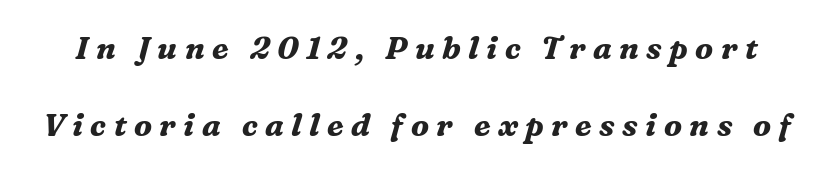
The image shows 31 px bold serif type, italic (leaning right); set loose line spacing (2.5x), unusually wide letter spacing (+0.24 em), not underlined; medium stroke contrast and a medium x-height.
